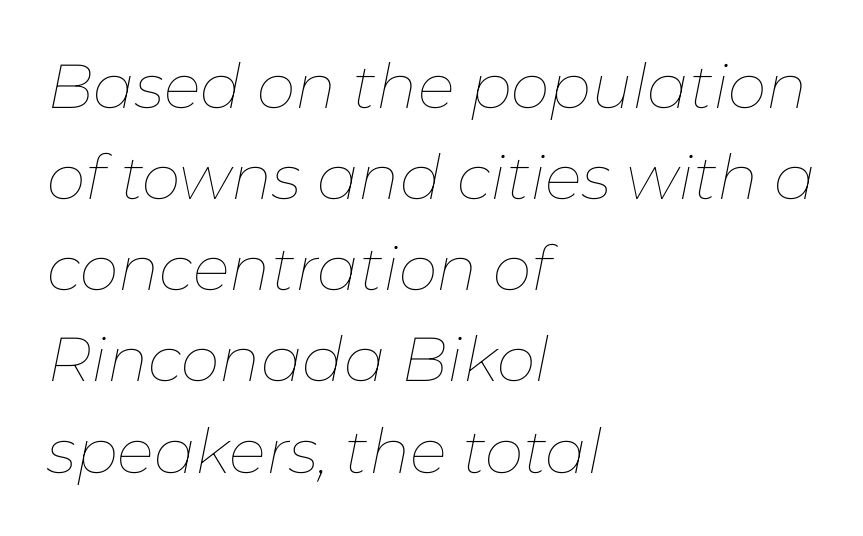
The image shows 62 px thin type, italic (leaning right); set left-aligned, normal line spacing (1.47x), normal letter spacing, not underlined; low stroke contrast and a medium x-height.
